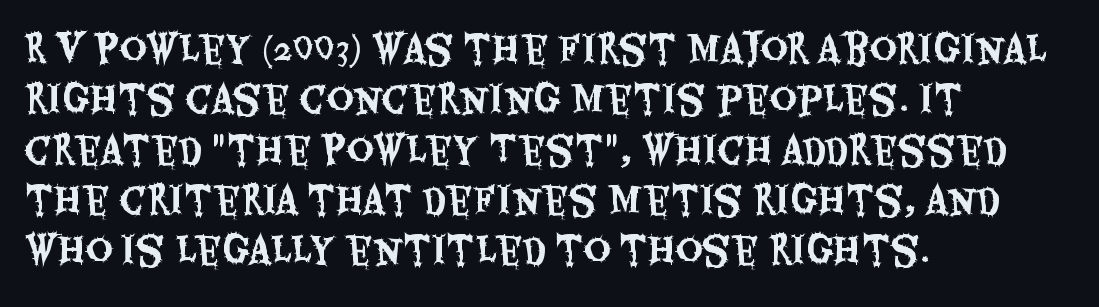
{"serif": "no", "italic": "no", "width": "condensed", "stroke_contrast": "medium", "x_height": "large", "monospaced": "no", "underline": "no", "align": "left", "line_spacing": "normal", "line_spacing_ratio": 1.36, "letter_spacing": "normal", "letter_spacing_em": 0.0, "glyph_px": 37}
